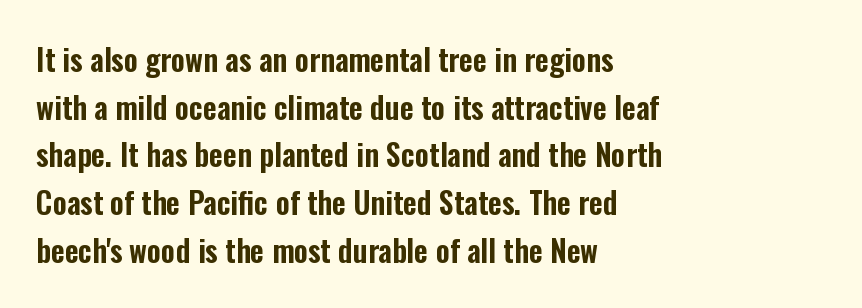
{"serif": "no", "italic": "no", "width": "condensed", "stroke_contrast": "low", "x_height": "medium", "monospaced": "no", "underline": "no", "align": "left", "line_spacing": "normal", "line_spacing_ratio": 1.59, "letter_spacing": "normal", "letter_spacing_em": 0.0, "glyph_px": 30}
